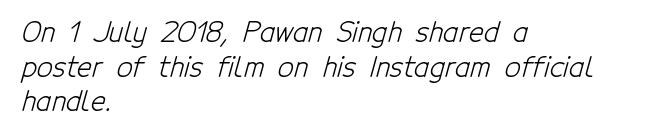
The words here are not underlined. The rag falls on the right side of this text block. The typeface chosen for these lines omits serifs. Each word holds together tightly as a unit, with standard inter-letter gaps. Is this a fixed-width face? No — the glyphs have proportional, varying widths. Heft: none added — not bold.
